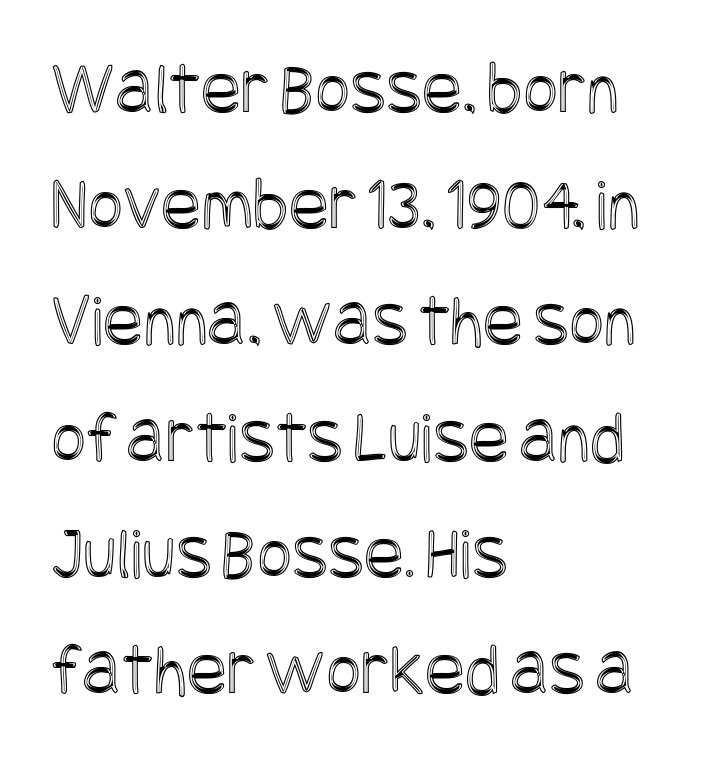
Q: Is the text italic (slanted)? A: No, it is upright.
Q: Is the text underlined? A: No.
Q: How is the paragraph aligned? A: Left-aligned.
Q: Is the spacing between letters normal or unusually wide? A: Normal.
Q: Is the spacing between lines tight, normal or loose? A: Normal.
Q: Width (condensed, normal, or wide)? A: Condensed.
Q: x-height? A: Large.
